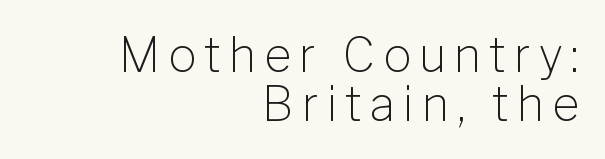
Q: Is the text bold? A: No.
Q: Is the text italic (slanted)? A: No, it is upright.
Q: Is the typeface a serif or a sans-serif typeface? A: Sans-serif.
Q: Is the text underlined? A: No.
Q: How is the paragraph aligned? A: Right-aligned.
Q: Is the spacing between lines tight, normal or loose? A: Tight.
Q: Width (condensed, normal, or wide)? A: Normal.
Q: Stroke contrast? A: Low.
Q: x-height? A: Medium.
Q: Monospaced? A: No.
